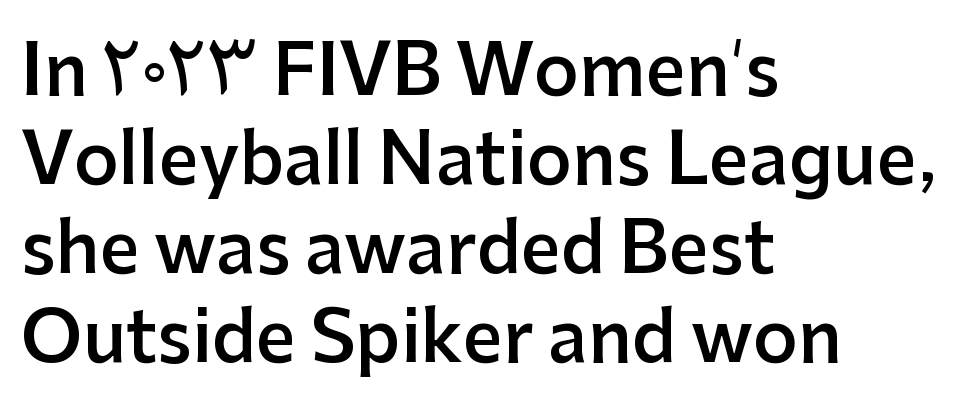
Q: Is the text bold? A: Semi-bold.
Q: Is the text italic (slanted)? A: No, it is upright.
Q: Is the typeface a serif or a sans-serif typeface? A: Sans-serif.
Q: Is the text underlined? A: No.
Q: How is the paragraph aligned? A: Left-aligned.
Q: Is the spacing between letters normal or unusually wide? A: Normal.
Q: Is the spacing between lines tight, normal or loose? A: Normal.
Q: Width (condensed, normal, or wide)? A: Normal.
Q: Stroke contrast? A: Low.
Q: x-height? A: Medium.
Q: Monospaced? A: No.
